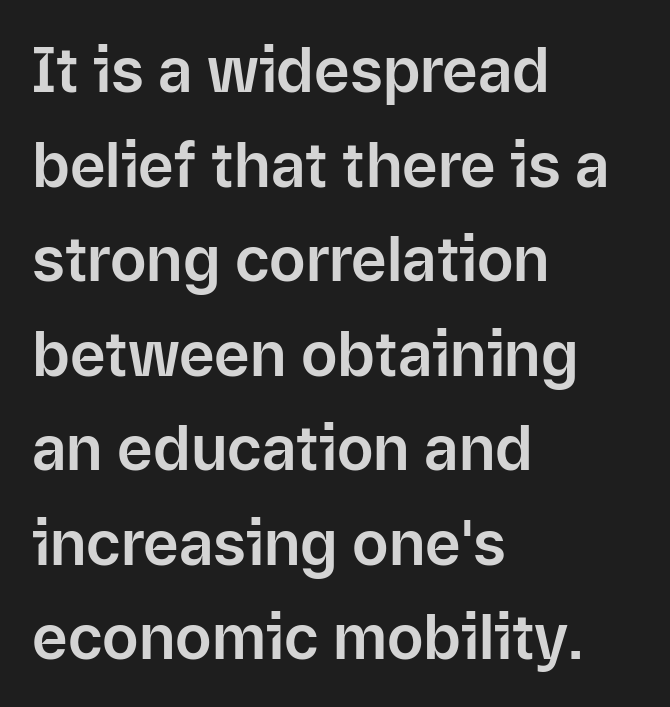
{"serif": "no", "italic": "no", "width": "normal", "stroke_contrast": "low", "x_height": "medium", "monospaced": "no", "underline": "no", "align": "left", "line_spacing": "normal", "line_spacing_ratio": 1.55, "letter_spacing": "normal", "letter_spacing_em": 0.0, "glyph_px": 61}
